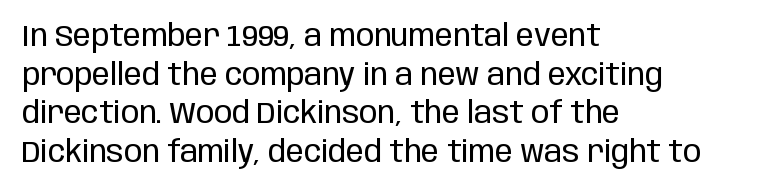
The image shows 30 px regular-weight, condensed sans-serif type, upright; set left-aligned, normal line spacing (1.29x), normal letter spacing, not underlined; low stroke contrast and a large x-height.
